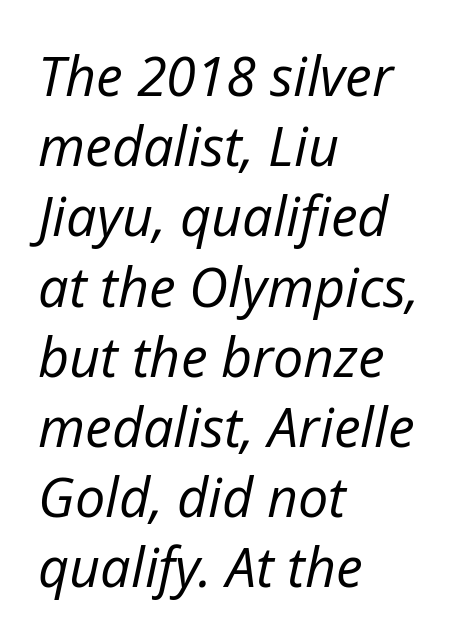
Q: Is the text bold? A: No.
Q: Is the text italic (slanted)? A: Yes, it leans right by about 12 degrees.
Q: Is the text underlined? A: No.
Q: How is the paragraph aligned? A: Left-aligned.
Q: Is the spacing between letters normal or unusually wide? A: Normal.
Q: Is the spacing between lines tight, normal or loose? A: Normal.
Q: Width (condensed, normal, or wide)? A: Normal.
Q: Stroke contrast? A: Low.
Q: x-height? A: Medium.
Q: Monospaced? A: No.
